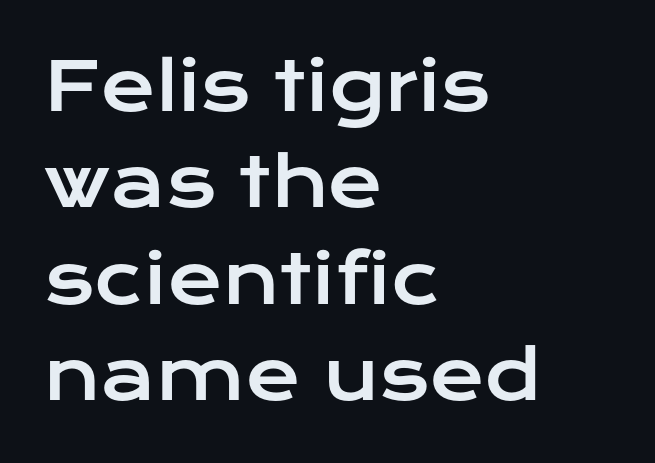
The image shows 67 px wide sans-serif type, upright; set left-aligned, normal line spacing (1.44x), normal letter spacing, not underlined; low stroke contrast and a medium x-height.
